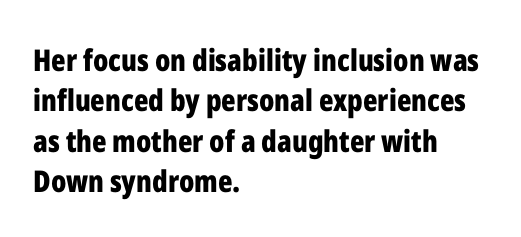
{"serif": "no", "italic": "no", "bold": "yes", "weight": "bold", "width": "condensed", "stroke_contrast": "low", "x_height": "medium", "monospaced": "no", "underline": "no", "align": "left", "line_spacing": "normal", "line_spacing_ratio": 1.35, "letter_spacing": "normal", "letter_spacing_em": 0.0, "glyph_px": 30}
